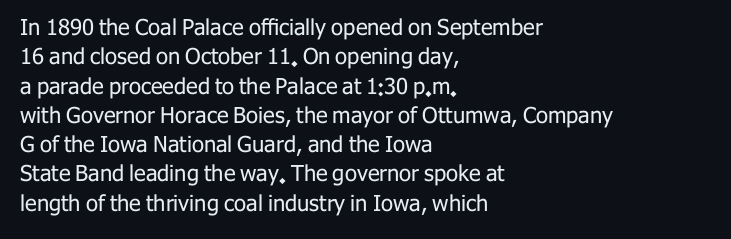
The image shows 22 px text type, upright; set left-aligned, normal line spacing (1.33x), normal letter spacing, not underlined.
